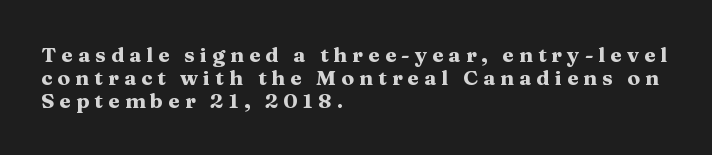
The image shows 21 px bold type, upright; set left-aligned, tight line spacing (1.09x), unusually wide letter spacing (+0.24 em), not underlined.
